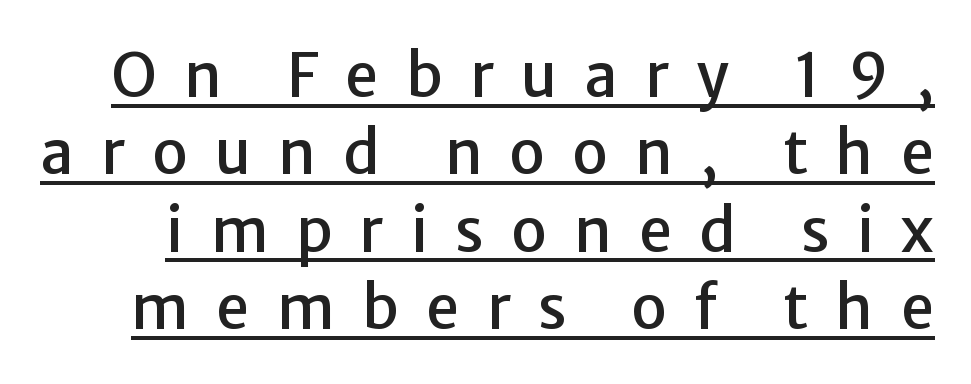
Q: Is the text italic (slanted)? A: No, it is upright.
Q: Is the typeface a serif or a sans-serif typeface? A: Sans-serif.
Q: Is the text underlined? A: Yes.
Q: Is the spacing between letters normal or unusually wide? A: Unusually wide.
Q: Is the spacing between lines tight, normal or loose? A: Normal.
Q: Width (condensed, normal, or wide)? A: Normal.
Q: Stroke contrast? A: Low.
Q: x-height? A: Medium.
Q: Monospaced? A: No.
